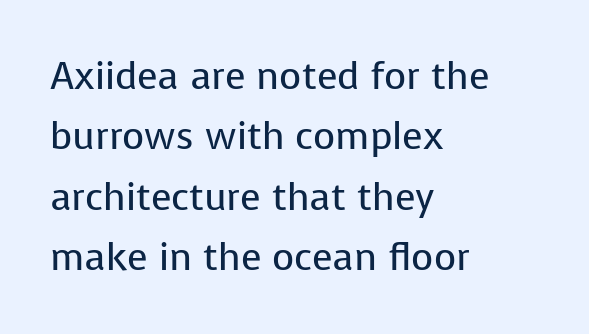
A typesetter would call this proportional, since set widths differ per character. Serif or sans? Sans — the stroke terminals are bare. Visually the block forms a straight wall on the left and a jagged coastline on the right. Honestly, there is no underline to notice here at all. The specimen reads as upright at a glance.
